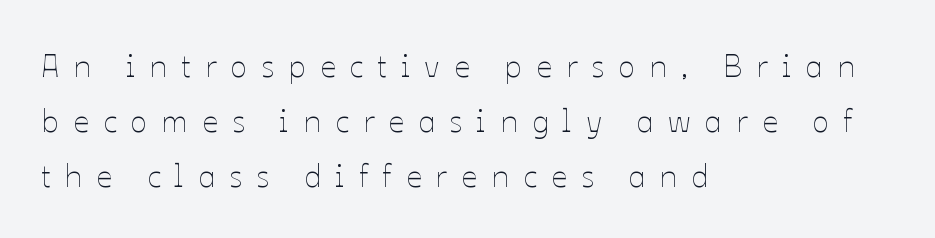
Q: Is the text bold? A: No.
Q: Is the text italic (slanted)? A: No, it is upright.
Q: Is the text underlined? A: No.
Q: How is the paragraph aligned? A: Left-aligned.
Q: Is the spacing between letters normal or unusually wide? A: Unusually wide.
Q: Width (condensed, normal, or wide)? A: Normal.
Q: Stroke contrast? A: Low.
Q: x-height? A: Medium.
Q: Monospaced? A: No.
